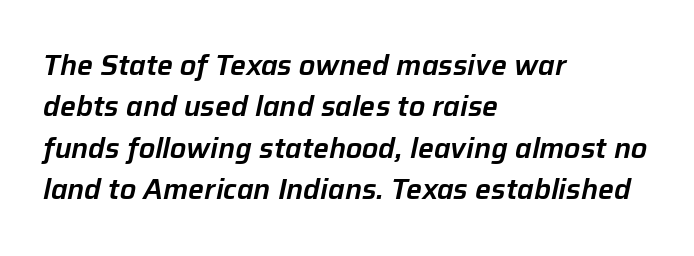
{"italic": "yes", "lean": "right", "slant_degrees": 12, "width": "normal", "stroke_contrast": "low", "x_height": "medium", "monospaced": "no", "underline": "no", "align": "left", "line_spacing": "normal", "line_spacing_ratio": 1.48, "letter_spacing": "normal", "letter_spacing_em": 0.0, "glyph_px": 28}
